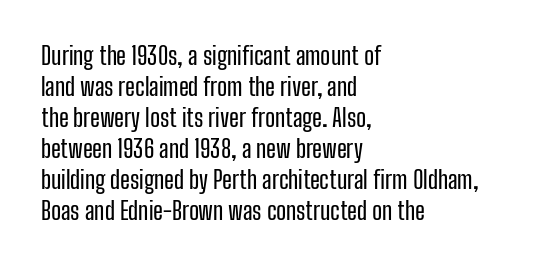
{"italic": "no", "underline": "no", "align": "left", "line_spacing": "normal", "line_spacing_ratio": 1.29, "letter_spacing": "normal", "letter_spacing_em": 0.0, "glyph_px": 24}
